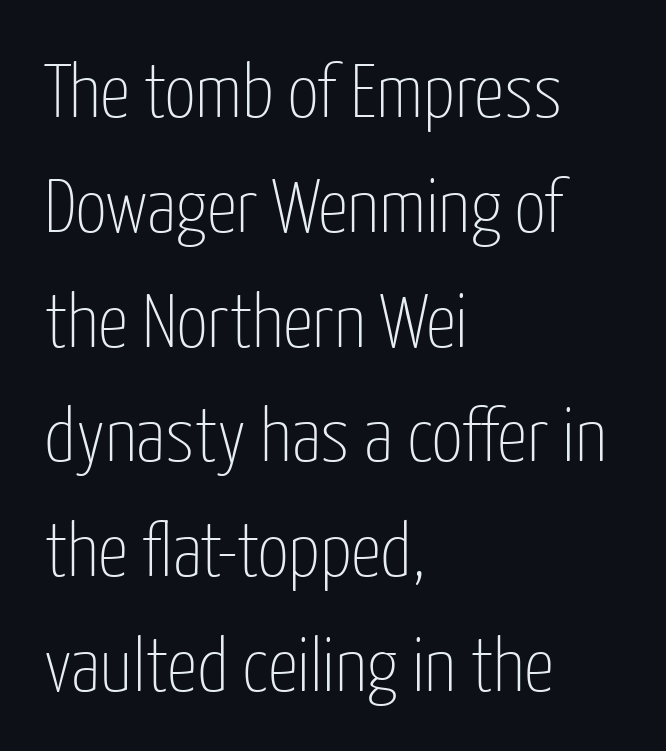
No italicization has been applied; the sample stays upright. Heaviness? Minimal to ordinary, like unemphasized prose. Tracking here is standard; glyphs follow each other at the usual distance. To sum up the face: it is a sans, with no serifs. Descender tails drop into unmarked territory. The text block is weighted toward the left margin, trailing off unevenly rightward.
